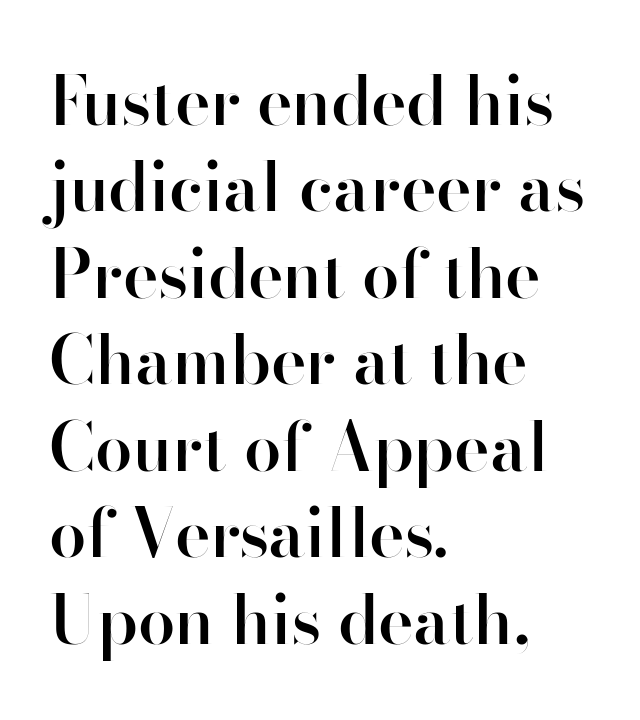
Q: Is the text bold? A: Semi-bold.
Q: Is the text italic (slanted)? A: No, it is upright.
Q: Is the typeface a serif or a sans-serif typeface? A: Sans-serif.
Q: Is the text underlined? A: No.
Q: How is the paragraph aligned? A: Left-aligned.
Q: Is the spacing between letters normal or unusually wide? A: Normal.
Q: Is the spacing between lines tight, normal or loose? A: Normal.
Q: Width (condensed, normal, or wide)? A: Normal.
Q: Stroke contrast? A: High.
Q: x-height? A: Small.
Q: Monospaced? A: No.
